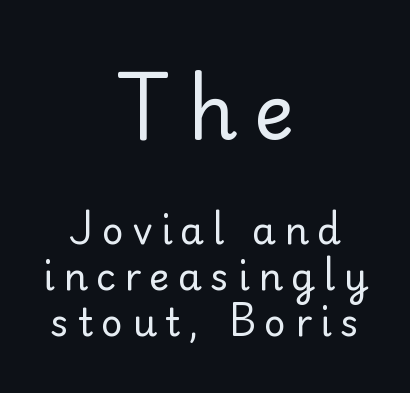
Q: Is the text bold? A: No.
Q: Is the text italic (slanted)? A: No, it is upright.
Q: Is the typeface a serif or a sans-serif typeface? A: Sans-serif.
Q: Is the text underlined? A: No.
Q: How is the paragraph aligned? A: Centered.
Q: Is the spacing between letters normal or unusually wide? A: Unusually wide.
Q: Which block of text is set in a larger size, the first (top) or the second (bottom)? A: The first (top) one.
Q: Width (condensed, normal, or wide)? A: Normal.
Q: Stroke contrast? A: Low.
Q: x-height? A: Small.
Q: Monospaced? A: No.
